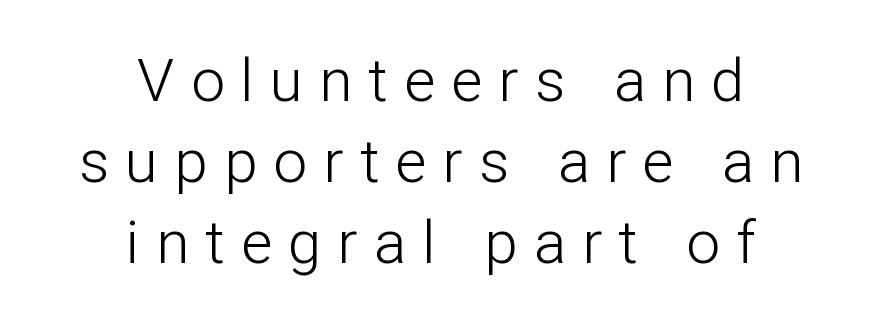
The image shows 60 px light sans-serif type, upright; set centered, normal line spacing (1.35x), unusually wide letter spacing (+0.27 em), not underlined; low stroke contrast and a medium x-height.
